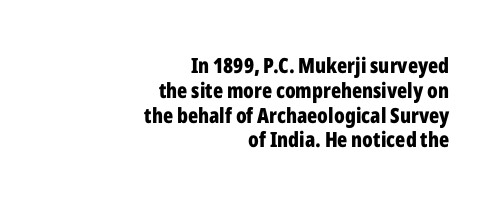
The image shows 21 px bold type, upright; set right-aligned, line spacing 1.18x, normal letter spacing, not underlined.
